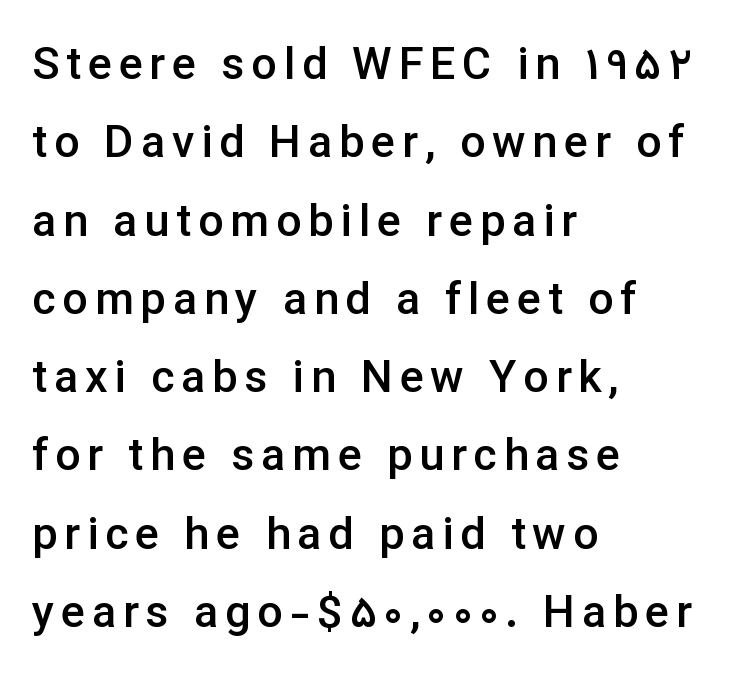
Serif or sans? Sans — the stroke terminals are bare. Posture: vertical. These lines carry some extra weight — a demibold, not a full bold. Descenders are the only things crossing below the line.
